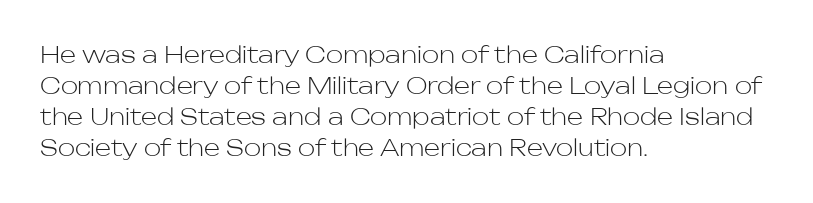
{"italic": "no", "bold": "no", "underline": "no", "align": "left", "line_spacing": "normal", "line_spacing_ratio": 1.35, "letter_spacing": "normal", "letter_spacing_em": 0.0, "glyph_px": 23}
